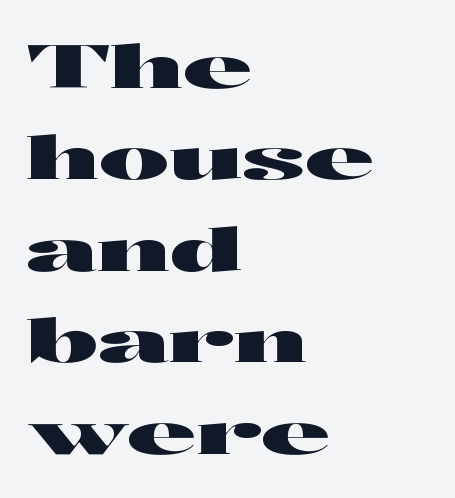
{"serif": "no", "italic": "no", "width": "wide", "stroke_contrast": "high", "x_height": "medium", "monospaced": "no", "underline": "no", "align": "left", "line_spacing": "normal", "line_spacing_ratio": 1.55, "letter_spacing": "normal", "letter_spacing_em": 0.0, "glyph_px": 59}
